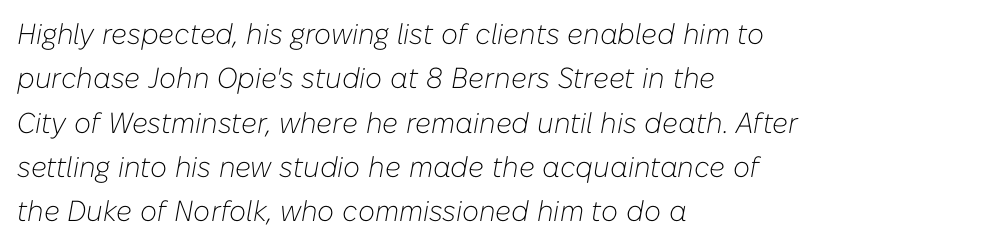
Nothing heavy about these letters — not bold at all. How are the letters spaced? Ordinarily, with no added tracking. Leftover space on each line is placed entirely after the last word. There's an unmistakable incline to the writing here.
